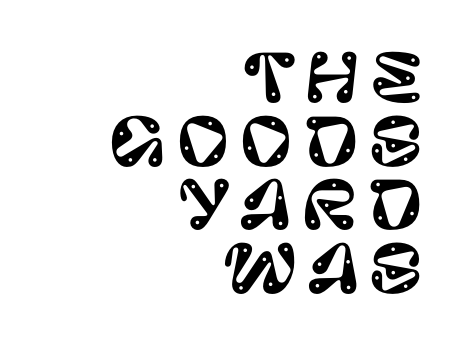
Q: Is the text italic (slanted)? A: Yes.
Q: Is the typeface a serif or a sans-serif typeface? A: Sans-serif.
Q: Is the text underlined? A: No.
Q: How is the paragraph aligned? A: Right-aligned.
Q: Is the spacing between lines tight, normal or loose? A: Tight.
Q: Width (condensed, normal, or wide)? A: Normal.
Q: Stroke contrast? A: Low.
Q: x-height? A: Large.
Q: Monospaced? A: No.
